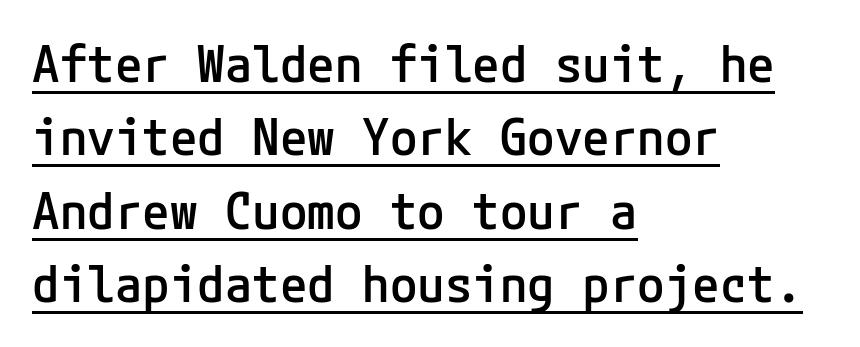
The image shows 50 px semibold sans-serif type, upright; set left-aligned, normal line spacing (1.47x), normal letter spacing, underlined; low stroke contrast and a medium x-height.
